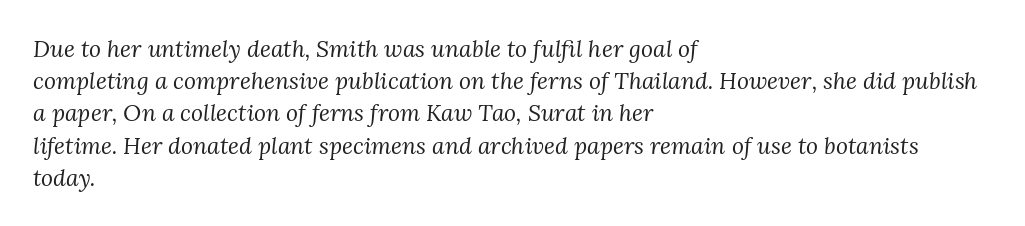
The image shows 23 px text type, italic (leaning right); set left-aligned, normal line spacing (1.4x), normal letter spacing, not underlined.
